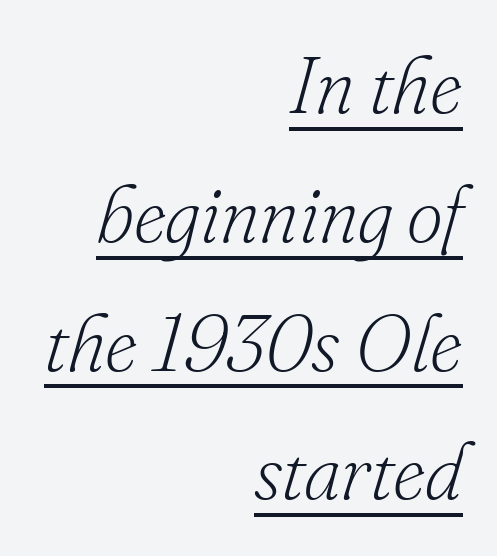
{"serif": "yes", "italic": "yes", "lean": "right", "slant_degrees": 16, "bold": "no", "weight": "light", "width": "normal", "stroke_contrast": "low", "x_height": "small", "monospaced": "no", "underline": "yes", "align": "right", "line_spacing": "normal", "line_spacing_ratio": 1.63, "letter_spacing": "normal", "letter_spacing_em": 0.0, "glyph_px": 79}
